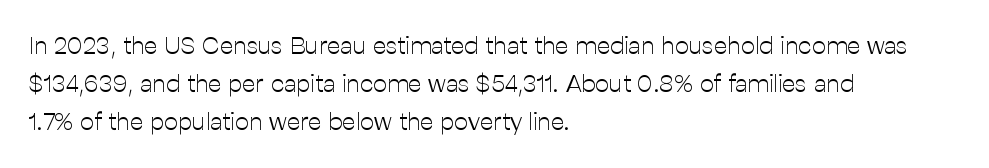
{"italic": "no", "bold": "no", "underline": "no", "align": "left", "line_spacing": "normal", "line_spacing_ratio": 1.53, "letter_spacing": "normal", "letter_spacing_em": 0.0, "glyph_px": 25}
